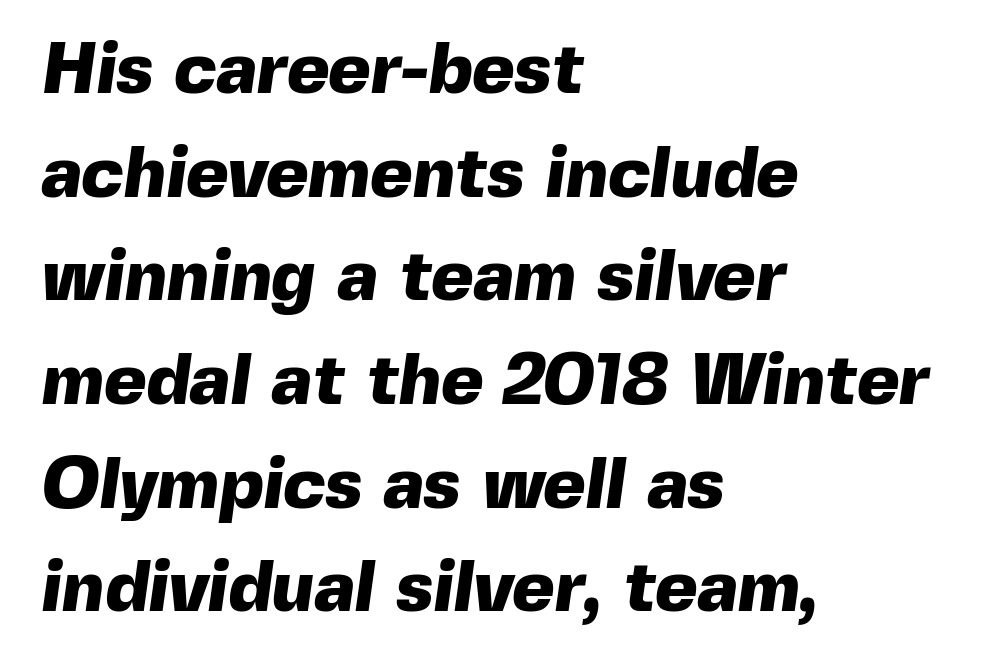
The image shows 72 px heavy sans-serif type; set left-aligned, normal line spacing (1.44x), normal letter spacing, not underlined; a medium x-height.
